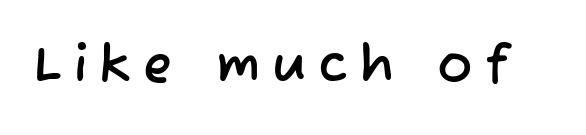
The image shows 53 px sans-serif type; set unusually wide letter spacing (+0.22 em), not underlined; low stroke contrast and a medium x-height.
